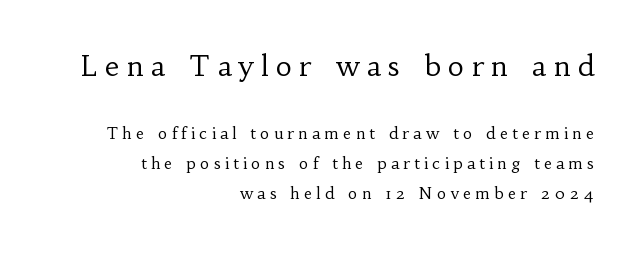
Varying glyph widths throughout — classic text-font behaviour. The area under the type is left untouched. A student would call this right alignment; a typographer would say flush right, rag left. Upright lettering throughout. Someone cranked the tracking dial way up on this one.
